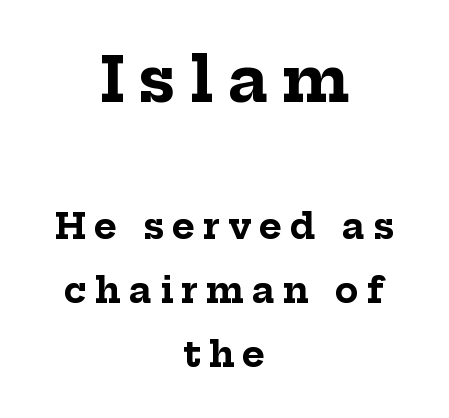
The image shows 62 px bold serif type, upright; set centered, line spacing 1.84x, unusually wide letter spacing (+0.23 em), not underlined; the first (top) block is 1.77x larger; low stroke contrast and a medium x-height.
